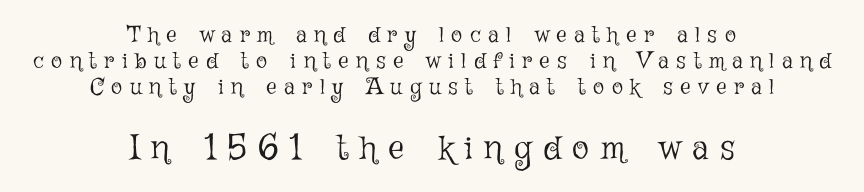
Q: Is the text bold? A: No.
Q: Is the text italic (slanted)? A: No, it is upright.
Q: Is the text underlined? A: No.
Q: How is the paragraph aligned? A: Centered.
Q: Is the spacing between letters normal or unusually wide? A: Unusually wide.
Q: Is the spacing between lines tight, normal or loose? A: Tight.
Q: Which block of text is set in a larger size, the first (top) or the second (bottom)? A: The second (bottom) one.
Q: Width (condensed, normal, or wide)? A: Normal.
Q: Stroke contrast? A: Low.
Q: x-height? A: Medium.
Q: Monospaced? A: No.
